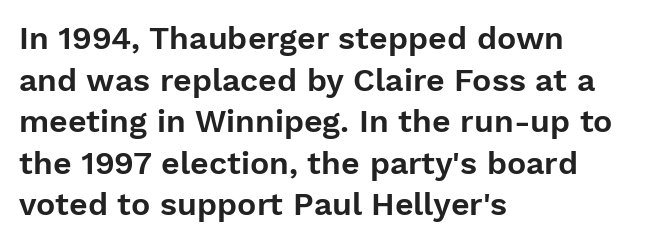
These lines were composed using upright roman letters. The horizontal fit of the characters is conventional and even. The rows are spaced the way most documents space them. Rule under the text: the space is simply empty. This sample has the flowing, uneven cadence of proportional lettering.
